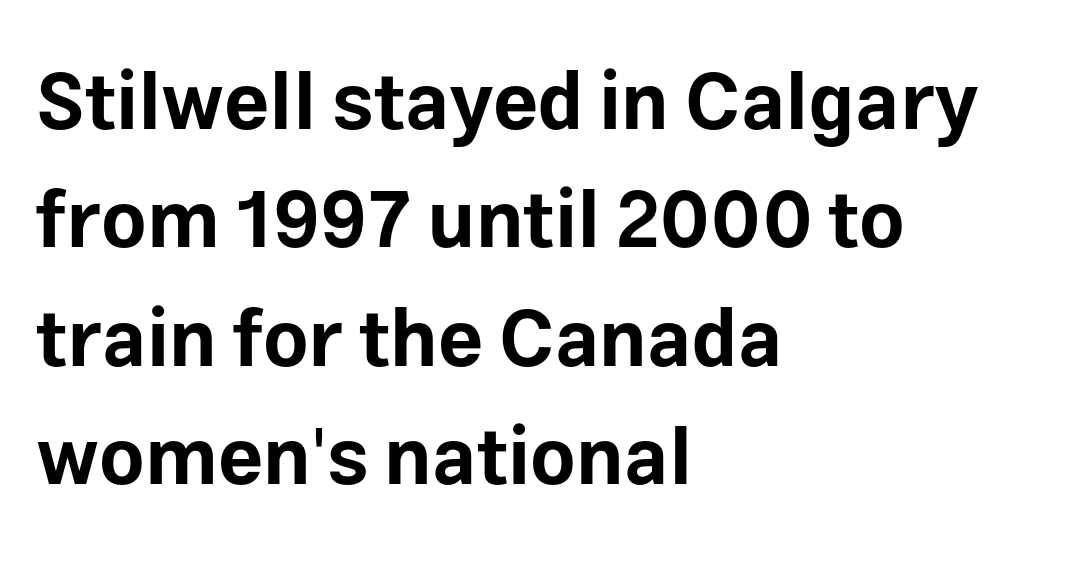
Standard letterfit; no display-style spreading of the glyphs. Only glyphs here, with clear space below each row. The designer went with a sans here, leaving each stem footless. When letters stand straight like this, we call the style roman or upright. Leading matches the norm, producing a regular column. The passage shown is typed in a proportional face where columns would drift.
